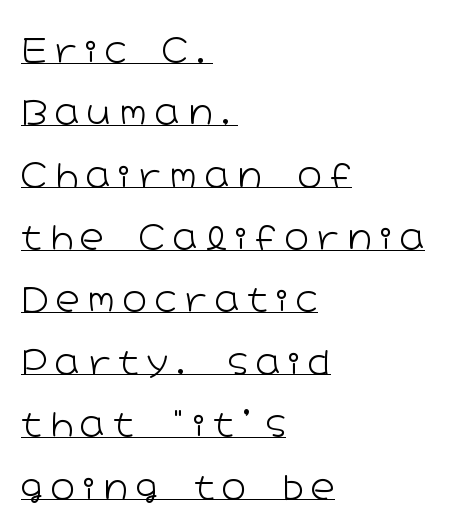
Unlike italic type, these characters show no tilt at all. Compared with a centered layout, this one pins lines to the left instead. Letterform terminals end flat and unadorned throughout the passage. Honestly, the letter spacing is so wide it's the main thing you notice.
